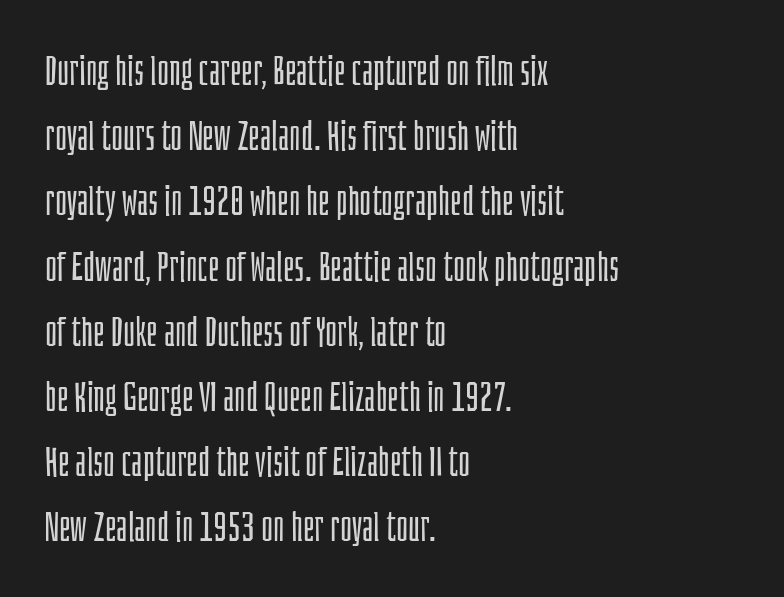
Left-aligned paragraph, ragged on the right. Note the varied advance widths — an 'i' is clearly narrower than an 'm'. You could call the tracking neutral — neither tight nor loose. The line-height multiplier appears to be the usual default.
